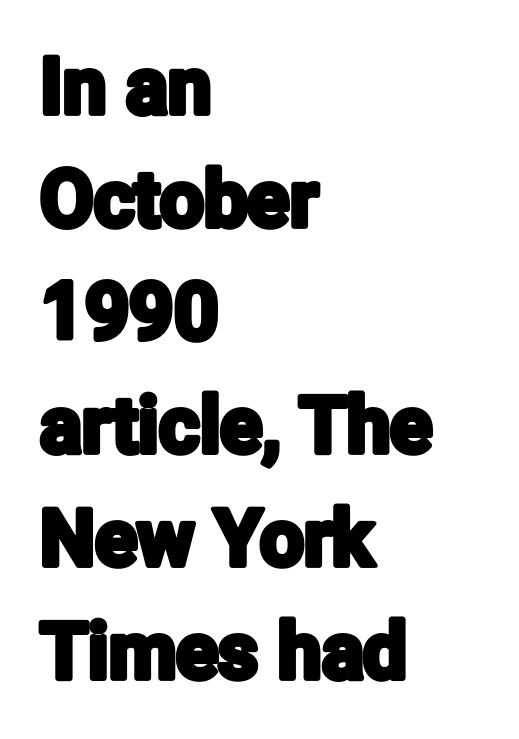
The image shows 78 px condensed sans-serif type, upright; set left-aligned, normal line spacing (1.45x), normal letter spacing, not underlined; low stroke contrast and a medium x-height.
